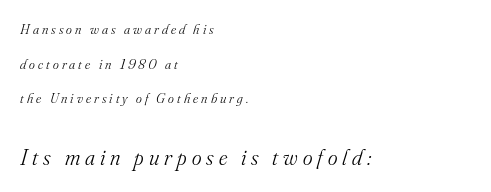
Q: Is the text bold? A: No.
Q: Is the text italic (slanted)? A: Yes, it leans right by about 16 degrees.
Q: Is the text underlined? A: No.
Q: How is the paragraph aligned? A: Left-aligned.
Q: Is the spacing between letters normal or unusually wide? A: Unusually wide.
Q: Is the spacing between lines tight, normal or loose? A: Loose.
Q: Which block of text is set in a larger size, the first (top) or the second (bottom)? A: The second (bottom) one.
